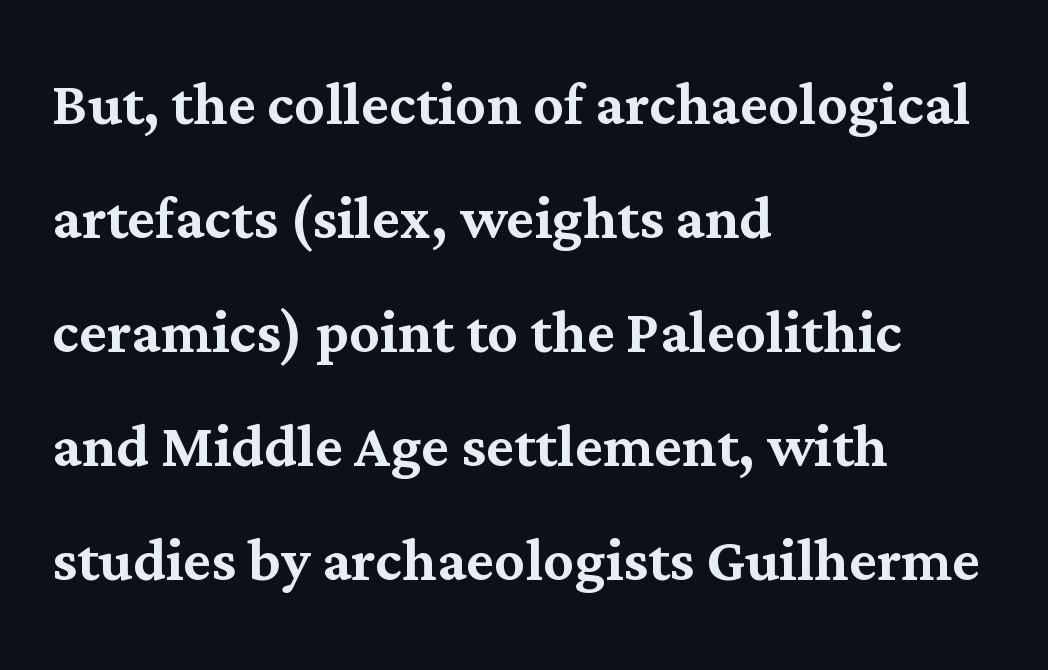
{"serif": "yes", "italic": "no", "width": "normal", "stroke_contrast": "medium", "x_height": "medium", "monospaced": "no", "underline": "no", "align": "left", "line_spacing": "normal", "line_spacing_ratio": 1.5, "letter_spacing": "normal", "letter_spacing_em": 0.0, "glyph_px": 76}
